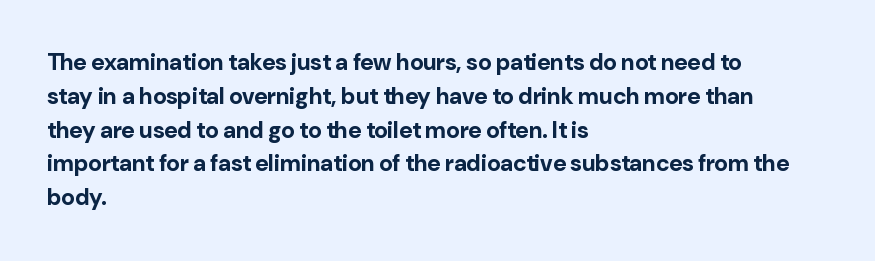
Q: Is the text bold? A: Yes.
Q: Is the text italic (slanted)? A: No, it is upright.
Q: Is the text underlined? A: No.
Q: How is the paragraph aligned? A: Left-aligned.
Q: Is the spacing between letters normal or unusually wide? A: Normal.
Q: Is the spacing between lines tight, normal or loose? A: Normal.
